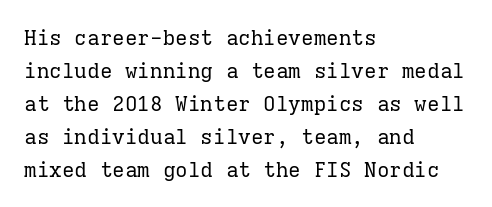
No italicization has been applied; the sample stays upright. This rendering features lettering with no underline. Summary of weight: not heavy and not bold. The typesetter chose a ragged-right arrangement here. The vertical gap from one line to the next is medium.
